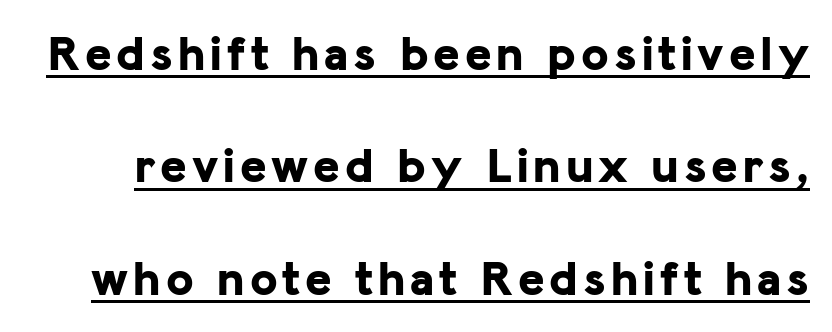
The image shows 50 px bold sans-serif type, upright; set loose line spacing (2.25x), underlined; low stroke contrast and a medium x-height.
